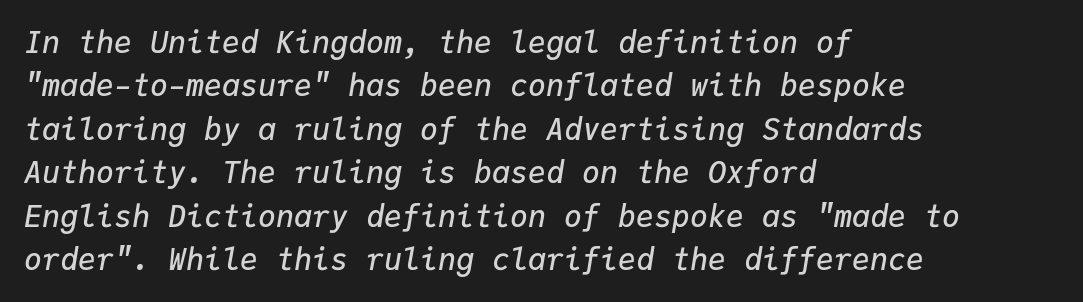
Reading down the block, your eye returns to a fixed left position each line. The line texture is even and compact thanks to regular tracking. Think of a typewriter: that constant character pitch is what you see here. Check under the words: just untouched page. A semibold gives these letters moderate extra thickness, short of bold.
